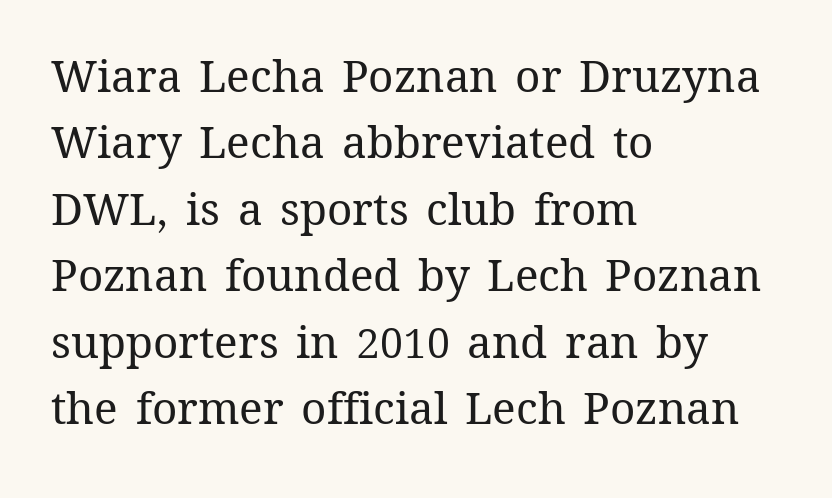
The face looks like a standard text weight, possibly lighter. Line starts are locked; line ends wander. The words here are not underlined. The rows are spaced the way most documents space them. There is no visible air inserted between adjacent glyphs. The letters advance in unequal steps, a hallmark of proportional type.
